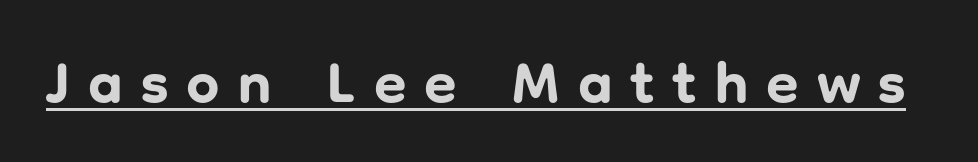
The letters stand upright; this is a roman face. The sample's only ornament is a line tracing under the words. Note the varied advance widths — an 'i' is clearly narrower than an 'm'. On the weight axis this lands at bold, roughly 700.
